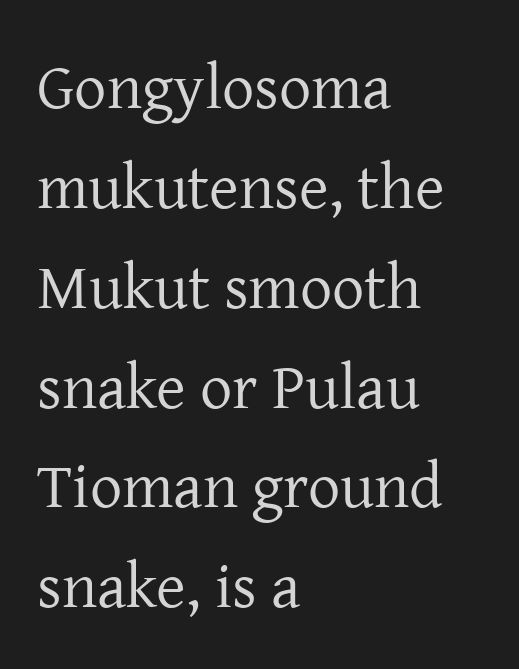
The image shows 64 px regular-weight serif type, upright; set left-aligned, normal line spacing (1.56x), normal letter spacing, not underlined; low stroke contrast and a medium x-height.
